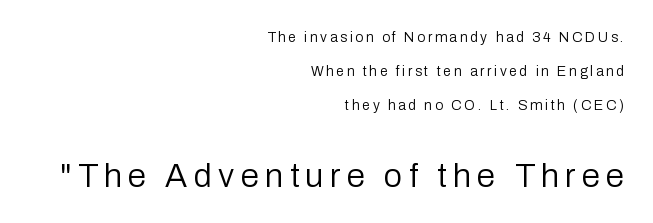
Q: Is the text bold? A: No.
Q: Is the text italic (slanted)? A: No, it is upright.
Q: Is the typeface a serif or a sans-serif typeface? A: Sans-serif.
Q: Is the text underlined? A: No.
Q: How is the paragraph aligned? A: Right-aligned.
Q: Is the spacing between lines tight, normal or loose? A: Loose.
Q: Which block of text is set in a larger size, the first (top) or the second (bottom)? A: The second (bottom) one.
Q: Width (condensed, normal, or wide)? A: Normal.
Q: Stroke contrast? A: Low.
Q: x-height? A: Medium.
Q: Monospaced? A: No.
